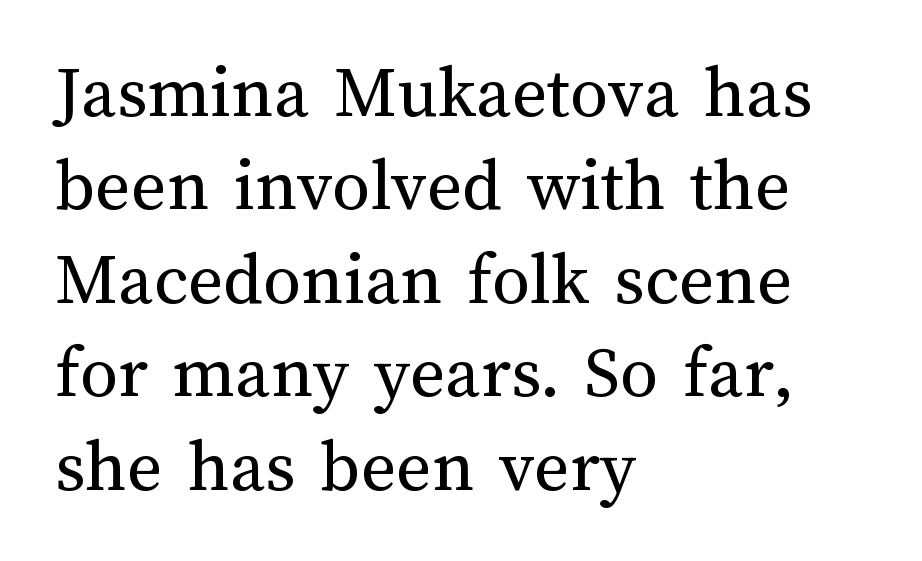
The rendering uses natural spacing where letterforms have individual widths. The type sits square on the baseline with zero lean. The paragraph has a hard left edge and a soft right edge. The font sits on the lighter half of the weight spectrum, regular included.
